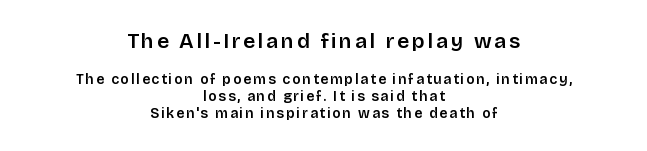
Q: Is the text italic (slanted)? A: No, it is upright.
Q: Is the text underlined? A: No.
Q: How is the paragraph aligned? A: Centered.
Q: Which block of text is set in a larger size, the first (top) or the second (bottom)? A: The first (top) one.
